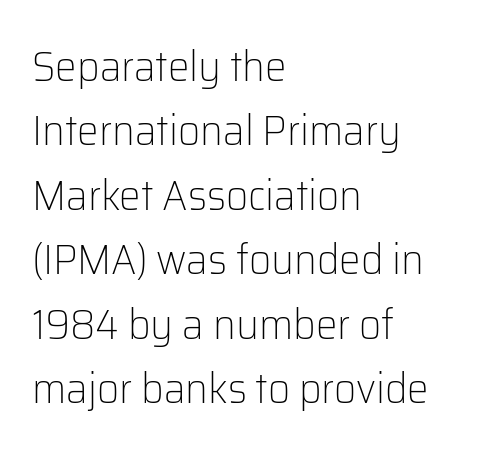
Standard letterfit; no display-style spreading of the glyphs. These lines are rendered in a variable-pitch font. No chunkiness to these letters — they're not bold. The letters stand upright; this is a roman face. Short and long lines alike share a common starting point at left.
